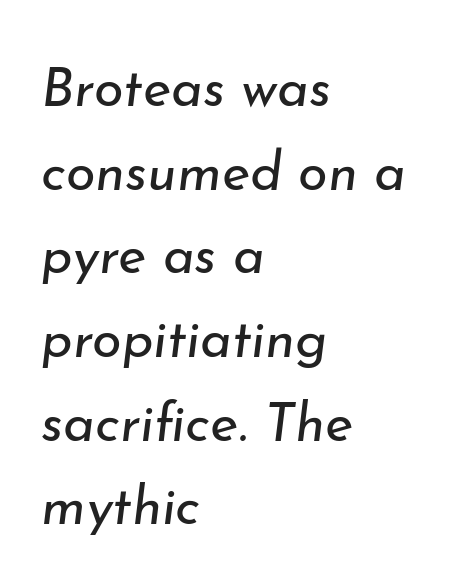
{"italic": "yes", "lean": "right", "slant_degrees": 7, "bold": "no", "weight": "regular", "width": "normal", "stroke_contrast": "low", "x_height": "small", "monospaced": "no", "underline": "no", "align": "left", "line_spacing": "normal", "line_spacing_ratio": 1.55, "letter_spacing": "normal", "letter_spacing_em": 0.0, "glyph_px": 54}
